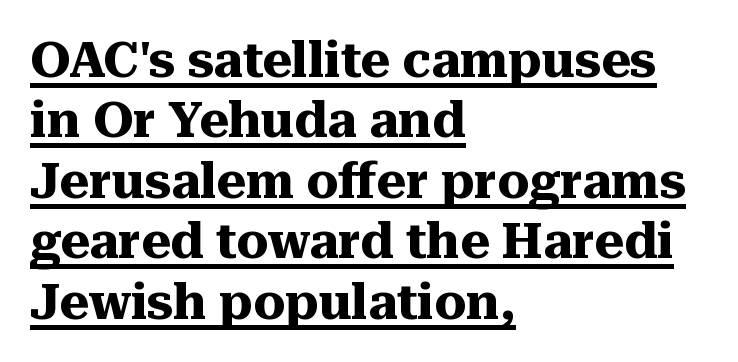
The image shows 50 px heavy serif type, upright; set left-aligned, line spacing 1.21x, normal letter spacing, underlined; medium stroke contrast and a medium x-height.
